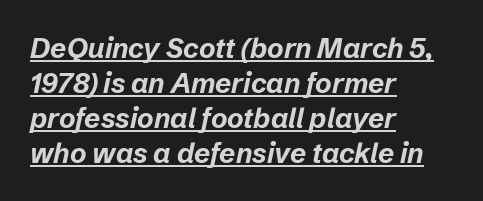
{"italic": "yes", "lean": "right", "slant_degrees": 12, "bold": "yes", "weight": "bold", "width": "normal", "stroke_contrast": "low", "x_height": "medium", "monospaced": "no", "underline": "yes", "align": "left", "line_spacing": "normal", "line_spacing_ratio": 1.25, "letter_spacing": "normal", "letter_spacing_em": 0.0, "glyph_px": 28}
